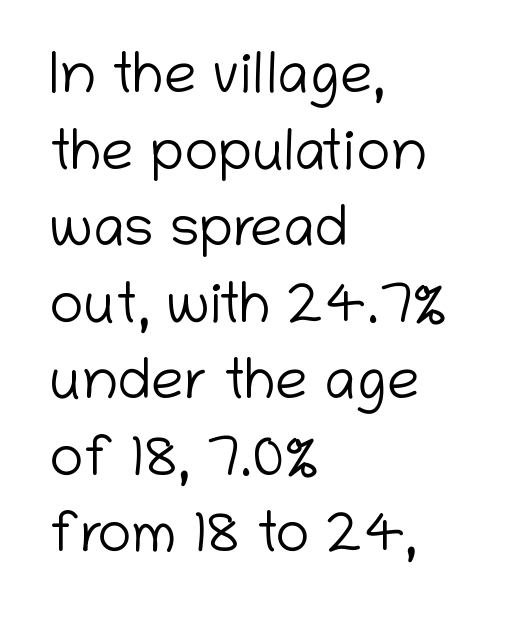
The image shows 58 px light sans-serif type, upright; set left-aligned, normal line spacing (1.32x), normal letter spacing, not underlined; low stroke contrast and a medium x-height.
